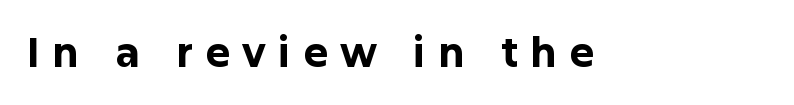
Q: Is the text bold? A: Yes.
Q: Is the text italic (slanted)? A: No, it is upright.
Q: Is the typeface a serif or a sans-serif typeface? A: Sans-serif.
Q: Is the text underlined? A: No.
Q: Is the spacing between letters normal or unusually wide? A: Unusually wide.
Q: Width (condensed, normal, or wide)? A: Normal.
Q: Stroke contrast? A: Low.
Q: x-height? A: Medium.
Q: Monospaced? A: No.
